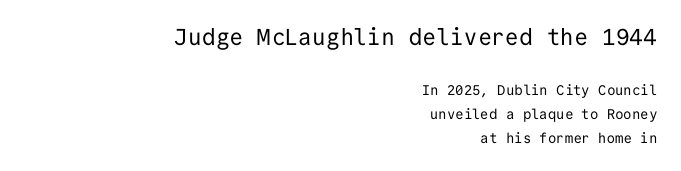
The image shows 23 px text type, upright; set right-aligned, line spacing 1.72x, normal letter spacing, not underlined; the first (top) block is 1.64x larger.
